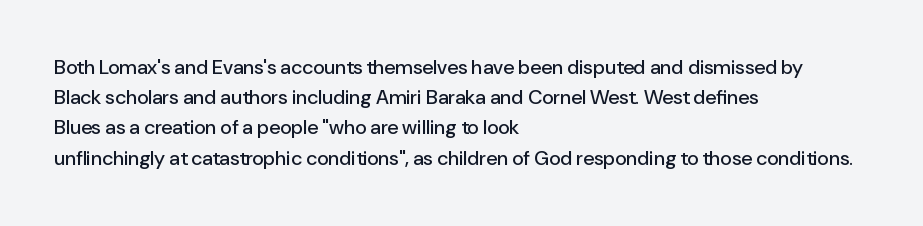
Words float on clear page, feet unadorned. Quick note: not italic, upright. Is there much room between lines? A standard amount, neither cramped nor airy. This sample is left-justified, so line endings fall wherever the words run out. Between one letter and the next there's only the usual sliver of space.
